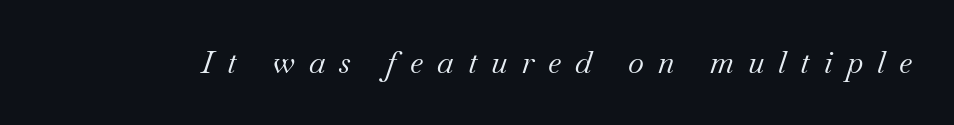
Style check: oblique. Each row of text sits above clean, open space. The glyphs in this specimen are seriffed. Short note: letters widely spaced. Stem width sits at or under what a default text font uses. Is this a fixed-width face? No — the glyphs have proportional, varying widths.
